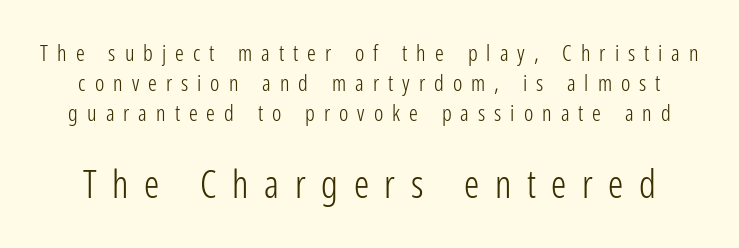
The image shows 38 px light, condensed sans-serif type, upright; set normal line spacing (1.36x), unusually wide letter spacing (+0.41 em), not underlined; the second (bottom) block is 1.73x larger; low stroke contrast and a medium x-height.
